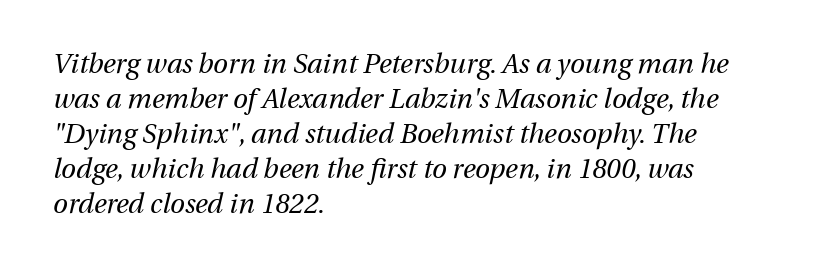
Q: Is the text bold? A: No.
Q: Is the text italic (slanted)? A: Yes, it leans right by about 13 degrees.
Q: Is the text underlined? A: No.
Q: How is the paragraph aligned? A: Left-aligned.
Q: Is the spacing between letters normal or unusually wide? A: Normal.
Q: Is the spacing between lines tight, normal or loose? A: Normal.
